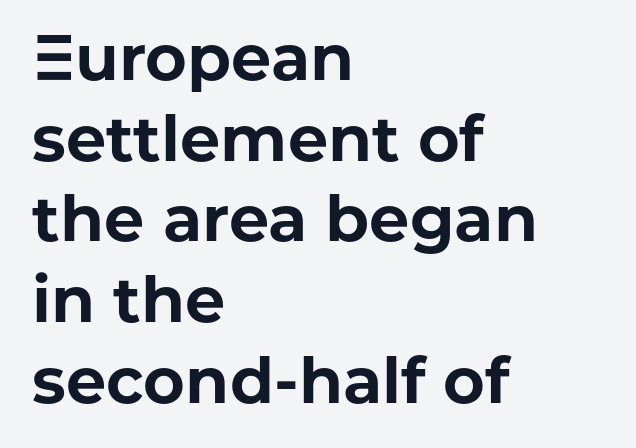
Q: Is the text bold? A: Yes.
Q: Is the text italic (slanted)? A: No, it is upright.
Q: Is the typeface a serif or a sans-serif typeface? A: Sans-serif.
Q: Is the text underlined? A: No.
Q: How is the paragraph aligned? A: Left-aligned.
Q: Is the spacing between letters normal or unusually wide? A: Normal.
Q: Is the spacing between lines tight, normal or loose? A: Normal.
Q: Width (condensed, normal, or wide)? A: Normal.
Q: Stroke contrast? A: Low.
Q: x-height? A: Medium.
Q: Monospaced? A: No.
